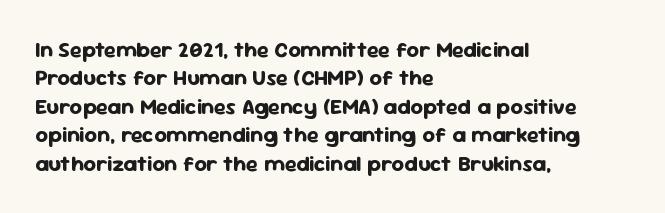
Q: Is the text bold? A: Yes.
Q: Is the text italic (slanted)? A: No, it is upright.
Q: Is the text underlined? A: No.
Q: How is the paragraph aligned? A: Left-aligned.
Q: Is the spacing between letters normal or unusually wide? A: Normal.
Q: Is the spacing between lines tight, normal or loose? A: Normal.
